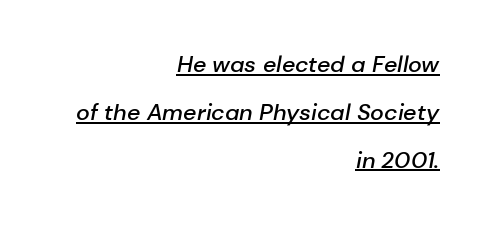
Q: Is the text bold? A: Semi-bold.
Q: Is the text italic (slanted)? A: Yes, it leans right by about 10 degrees.
Q: Is the text underlined? A: Yes.
Q: How is the paragraph aligned? A: Right-aligned.
Q: Is the spacing between letters normal or unusually wide? A: Normal.
Q: Is the spacing between lines tight, normal or loose? A: Loose.
